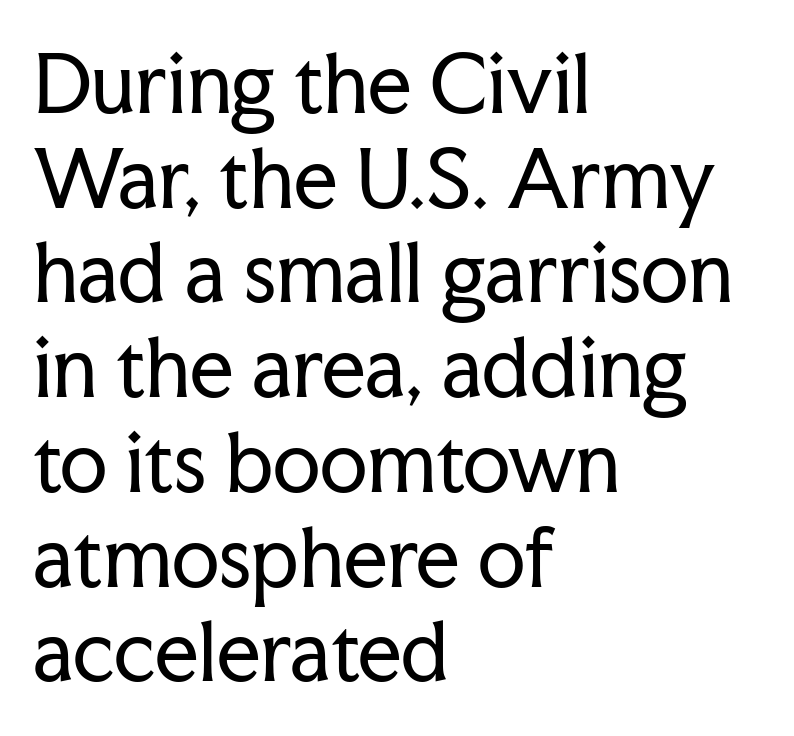
Q: Is the text bold? A: No.
Q: Is the text italic (slanted)? A: No, it is upright.
Q: Is the typeface a serif or a sans-serif typeface? A: Serif.
Q: Is the text underlined? A: No.
Q: How is the paragraph aligned? A: Left-aligned.
Q: Is the spacing between letters normal or unusually wide? A: Normal.
Q: Width (condensed, normal, or wide)? A: Normal.
Q: Stroke contrast? A: Low.
Q: x-height? A: Medium.
Q: Monospaced? A: No.
